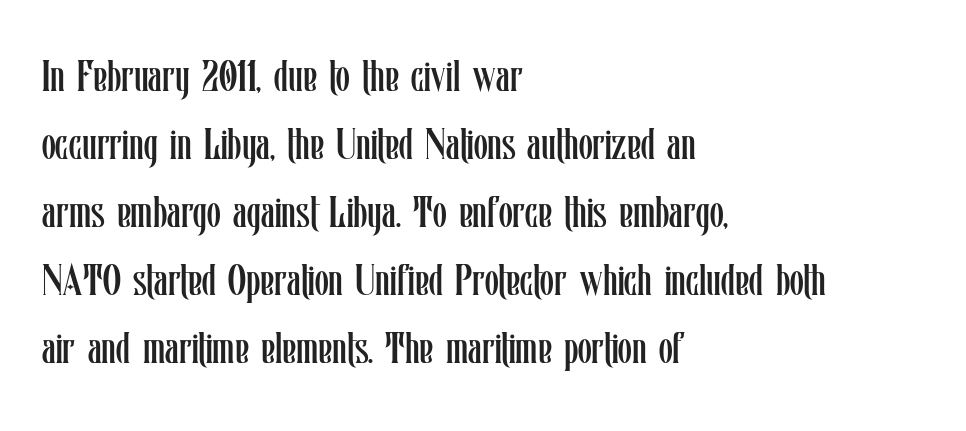
No letter is thick-stroked: the sample isn't bold. Horizontal bands of white between lines are of average thickness. The compositor pushed each line to the left boundary. When letters stand straight like this, we call the style roman or upright.
